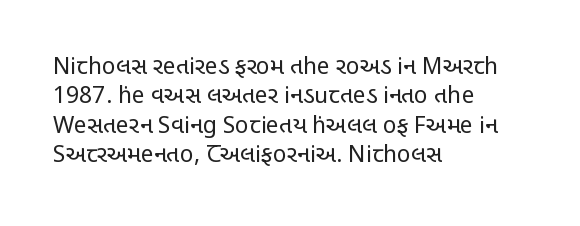
{"italic": "no", "bold": "no", "underline": "no", "align": "left", "line_spacing": "normal", "line_spacing_ratio": 1.28, "letter_spacing": "normal", "letter_spacing_em": 0.0, "glyph_px": 23}
